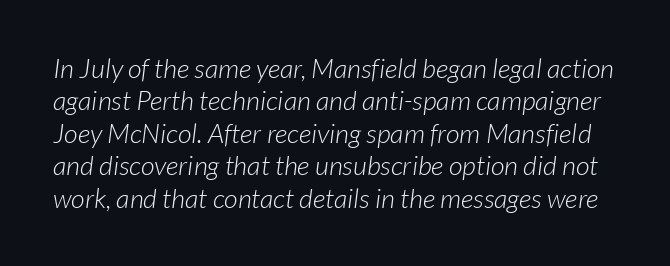
{"bold": "no", "underline": "no", "line_spacing_ratio": 1.2, "letter_spacing": "normal", "letter_spacing_em": 0.0, "glyph_px": 27}
